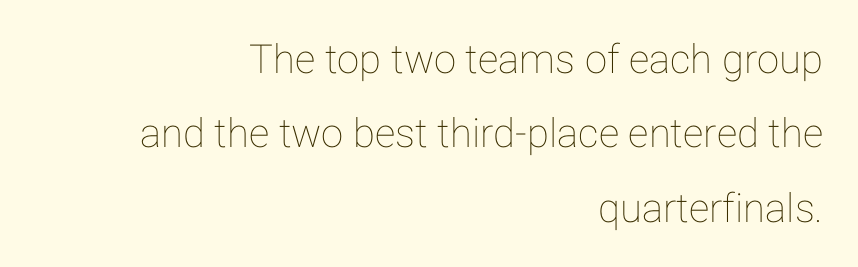
The image shows 40 px text type, upright; set right-aligned, line spacing 1.86x, normal letter spacing, not underlined; low stroke contrast and a medium x-height.
